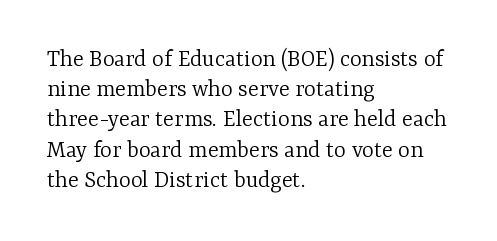
{"italic": "no", "bold": "no", "underline": "no", "align": "left", "line_spacing_ratio": 1.21, "letter_spacing": "normal", "letter_spacing_em": 0.0, "glyph_px": 25}
